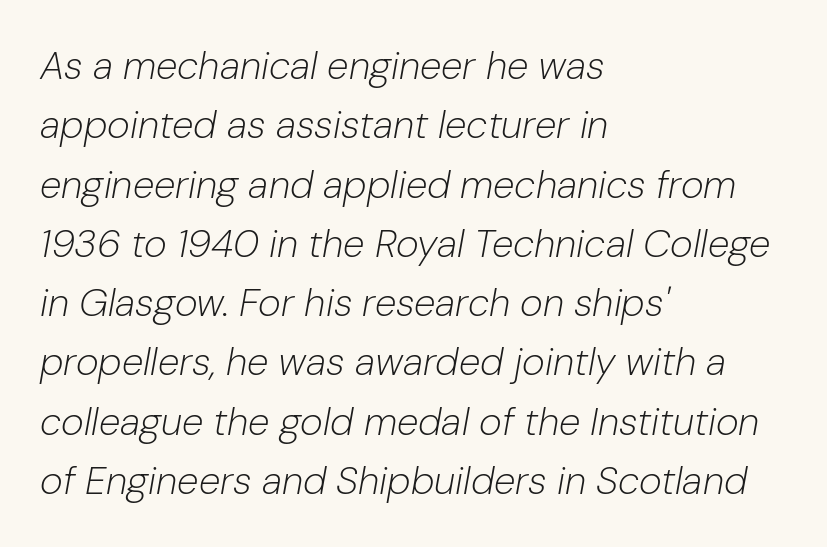
The axis of the letterforms is tilted away from vertical. Tracking value appears to be zero — textbook default spacing. This rendering uses left alignment, leaving the right contour irregular. Think of a printed novel: that variable character pitch is what you see here. The rows are spaced the way most documents space them. Letters have the restrained weight of plain body copy at most.
